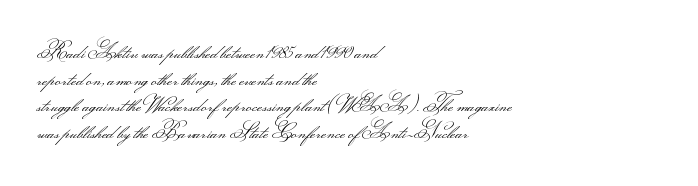
Q: Is the text bold? A: No.
Q: Is the text italic (slanted)? A: Yes.
Q: Is the text underlined? A: No.
Q: How is the paragraph aligned? A: Left-aligned.
Q: Is the spacing between letters normal or unusually wide? A: Normal.
Q: Is the spacing between lines tight, normal or loose? A: Normal.
